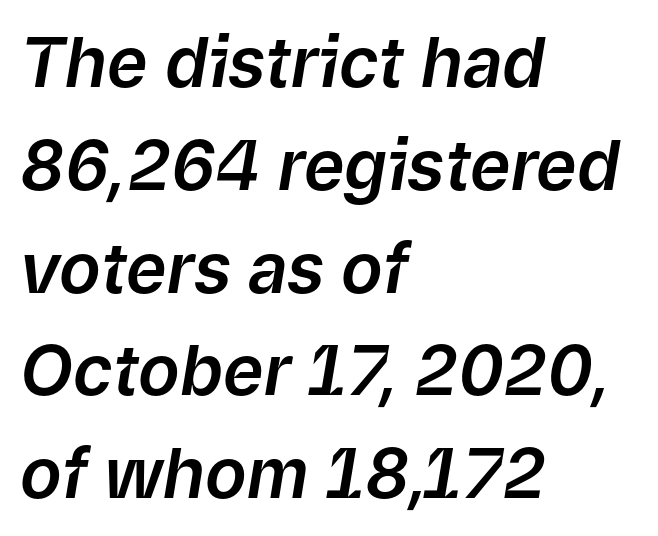
The image shows 69 px text type, italic (leaning right); set left-aligned, normal line spacing (1.49x), normal letter spacing, not underlined; low stroke contrast and a medium x-height.
